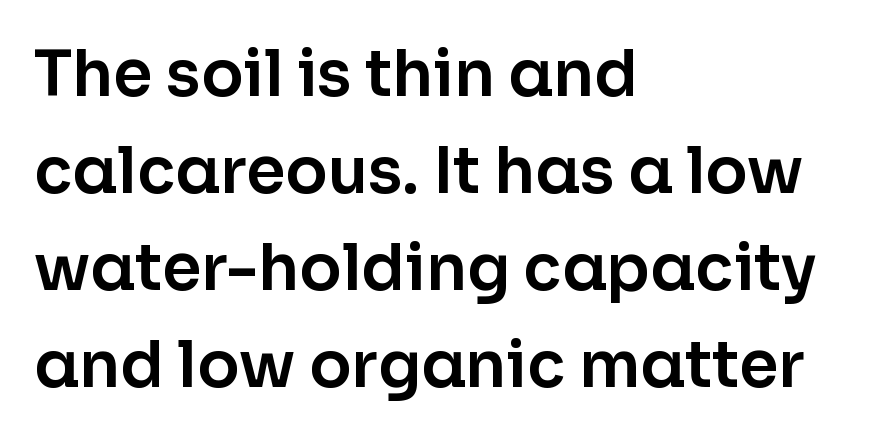
{"serif": "no", "italic": "no", "width": "normal", "stroke_contrast": "low", "x_height": "medium", "monospaced": "no", "underline": "no", "align": "left", "line_spacing": "normal", "line_spacing_ratio": 1.54, "letter_spacing": "normal", "letter_spacing_em": 0.0, "glyph_px": 63}
